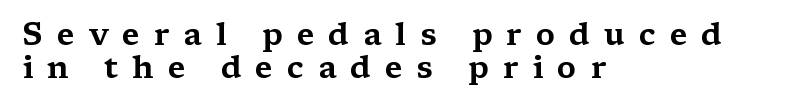
Q: Is the text italic (slanted)? A: No, it is upright.
Q: Is the typeface a serif or a sans-serif typeface? A: Serif.
Q: Is the text underlined? A: No.
Q: How is the paragraph aligned? A: Left-aligned.
Q: Is the spacing between letters normal or unusually wide? A: Unusually wide.
Q: Is the spacing between lines tight, normal or loose? A: Tight.
Q: Width (condensed, normal, or wide)? A: Wide.
Q: Stroke contrast? A: Medium.
Q: x-height? A: Medium.
Q: Monospaced? A: No.
